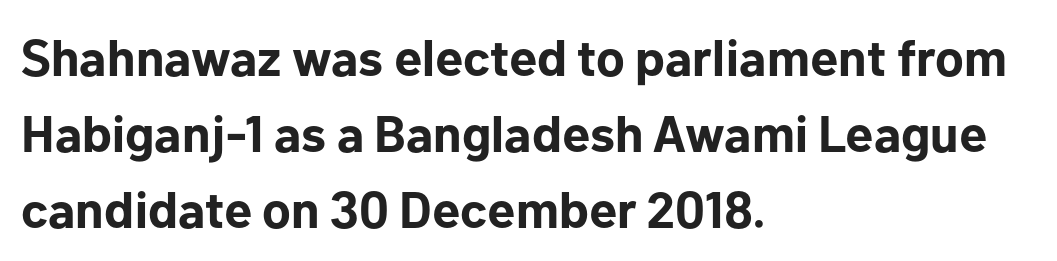
Each new line begins a customary step beneath the previous one. Nobody touched the tracking dial on this one. Typographic density is high because the face is bold. Is this a fixed-width face? No — the glyphs have proportional, varying widths. The compositor pushed each line to the left boundary.
